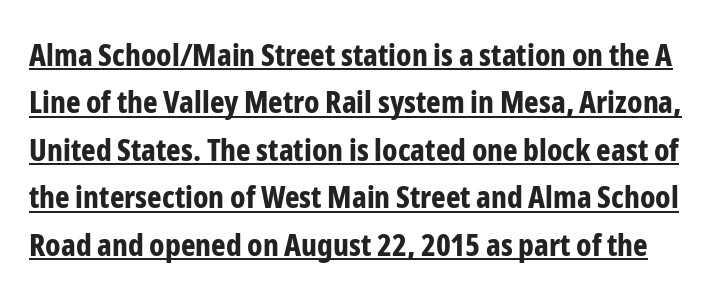
Q: Is the text bold? A: Yes.
Q: Is the text italic (slanted)? A: No, it is upright.
Q: Is the typeface a serif or a sans-serif typeface? A: Sans-serif.
Q: Is the text underlined? A: Yes.
Q: Is the spacing between letters normal or unusually wide? A: Normal.
Q: Is the spacing between lines tight, normal or loose? A: Normal.
Q: Width (condensed, normal, or wide)? A: Condensed.
Q: Stroke contrast? A: Low.
Q: x-height? A: Medium.
Q: Monospaced? A: No.
